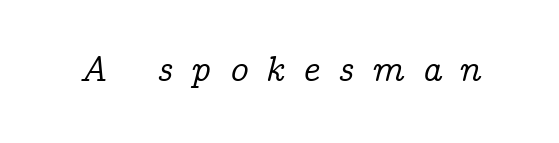
{"serif": "yes", "italic": "yes", "lean": "right", "slant_degrees": 14, "width": "normal", "stroke_contrast": "low", "x_height": "medium", "monospaced": "no", "underline": "no", "letter_spacing": "wide", "letter_spacing_em": 0.5, "glyph_px": 36}
